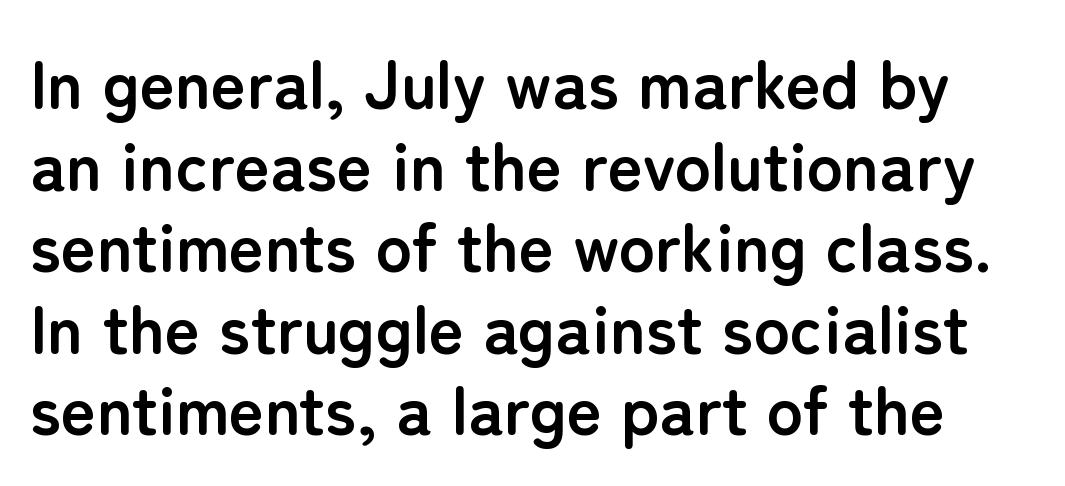
The image shows 68 px semibold sans-serif type, upright; set line spacing 1.2x, normal letter spacing, not underlined; low stroke contrast and a medium x-height.
